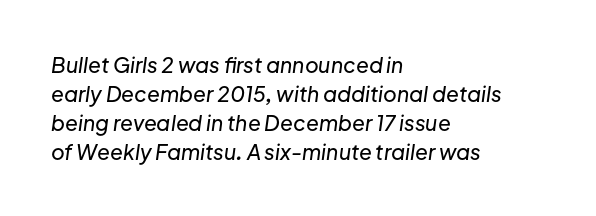
Q: Is the text italic (slanted)? A: Yes, it leans right by about 8 degrees.
Q: Is the text underlined? A: No.
Q: How is the paragraph aligned? A: Left-aligned.
Q: Is the spacing between letters normal or unusually wide? A: Normal.
Q: Is the spacing between lines tight, normal or loose? A: Normal.
